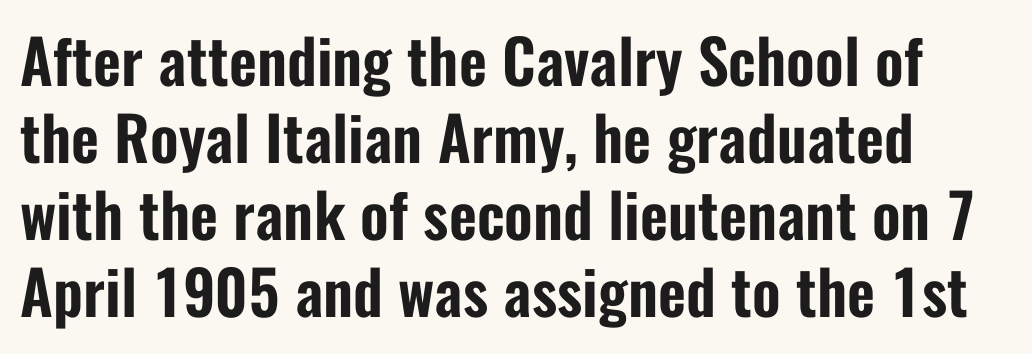
{"serif": "no", "italic": "no", "width": "condensed", "stroke_contrast": "low", "x_height": "medium", "monospaced": "no", "underline": "no", "line_spacing": "normal", "line_spacing_ratio": 1.26, "letter_spacing": "normal", "letter_spacing_em": 0.0, "glyph_px": 61}
